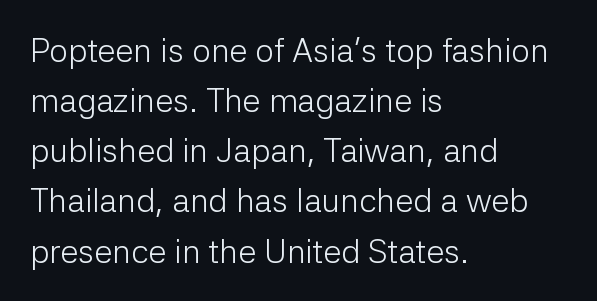
Q: Is the text bold? A: No.
Q: Is the text italic (slanted)? A: No, it is upright.
Q: Is the typeface a serif or a sans-serif typeface? A: Sans-serif.
Q: Is the text underlined? A: No.
Q: How is the paragraph aligned? A: Left-aligned.
Q: Is the spacing between letters normal or unusually wide? A: Normal.
Q: Is the spacing between lines tight, normal or loose? A: Normal.
Q: Width (condensed, normal, or wide)? A: Normal.
Q: Stroke contrast? A: Low.
Q: x-height? A: Medium.
Q: Monospaced? A: No.
